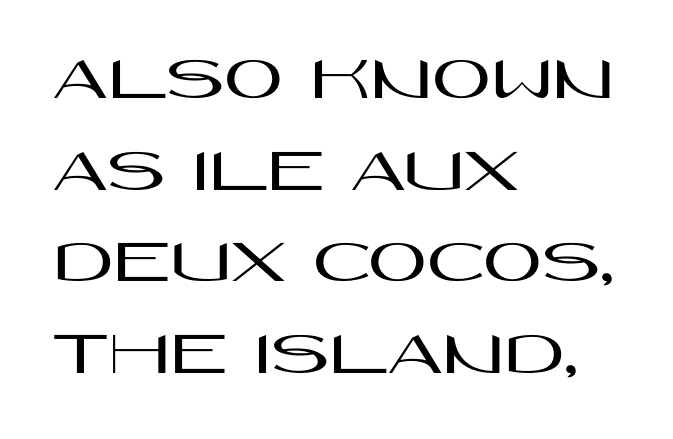
{"serif": "no", "italic": "no", "width": "wide", "stroke_contrast": "high", "x_height": "large", "monospaced": "no", "underline": "no", "align": "left", "line_spacing": "normal", "line_spacing_ratio": 1.43, "letter_spacing": "normal", "letter_spacing_em": 0.0, "glyph_px": 64}
